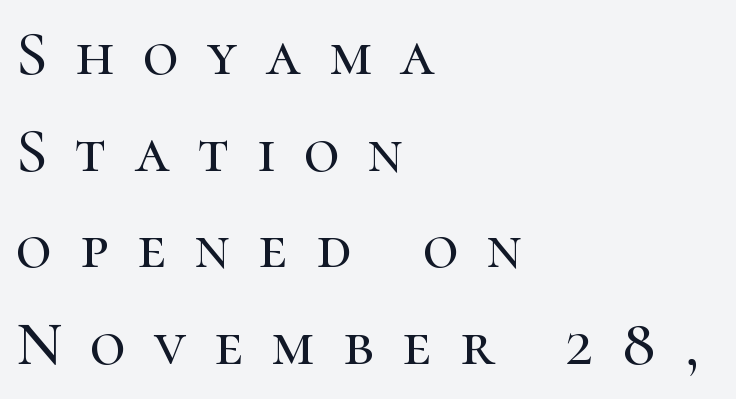
The image shows 62 px serif type, upright; set left-aligned, normal line spacing (1.56x), unusually wide letter spacing (+0.46 em), not underlined; high stroke contrast and a medium x-height.
